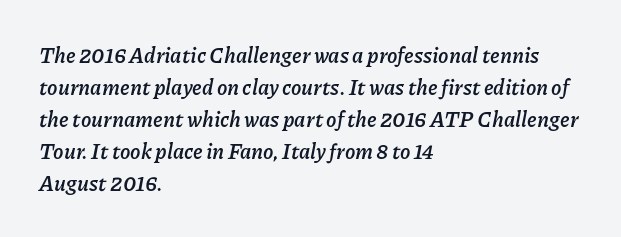
The image shows 21 px bold type, italic (leaning right); set left-aligned, normal line spacing (1.52x), normal letter spacing, not underlined.
